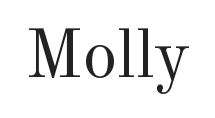
The image shows 69 px regular-weight serif type, upright; set normal letter spacing, not underlined; a small x-height.
